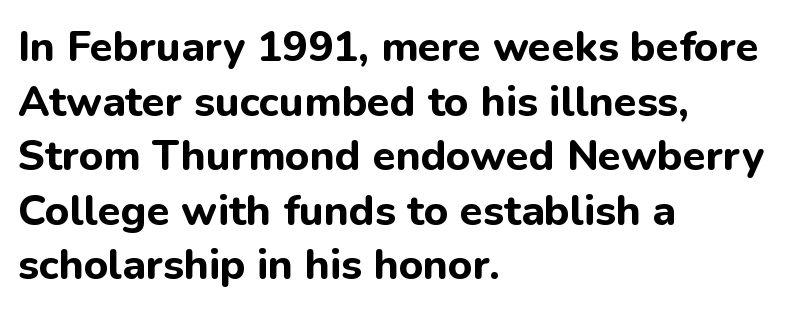
The image shows 42 px bold sans-serif type, upright; set left-aligned, normal line spacing (1.3x), normal letter spacing, not underlined; low stroke contrast and a medium x-height.
